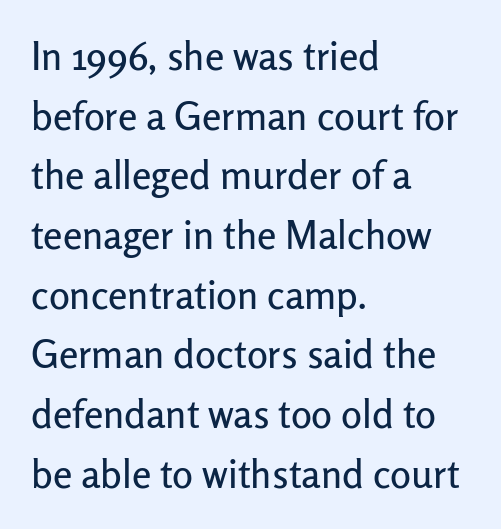
{"serif": "no", "italic": "no", "width": "normal", "stroke_contrast": "low", "x_height": "medium", "monospaced": "no", "underline": "no", "align": "left", "line_spacing": "normal", "line_spacing_ratio": 1.53, "letter_spacing": "normal", "letter_spacing_em": 0.0, "glyph_px": 39}
